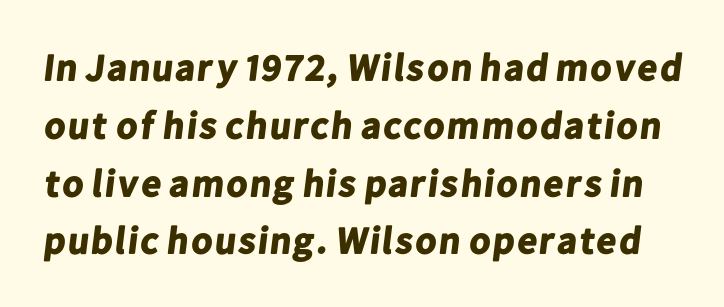
The text was rendered using a sans face with plain stroke endings. Evenly set lines give the paragraph a standard silhouette. Character widths vary here, with narrow letters taking less room than wide ones. Underlining? Definitely not there.
